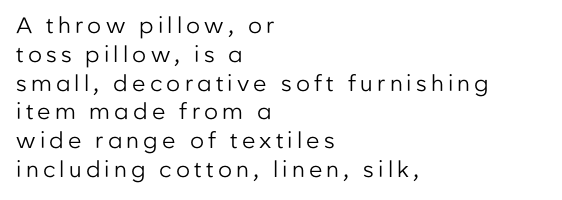
Quick note: interline space is typical. No heavy texture on the line: the type isn't bold. Reading down the block, your eye returns to a fixed left position each line. Italic? Not at all — the glyphs are vertical. The strip under each line holds only bare page.
